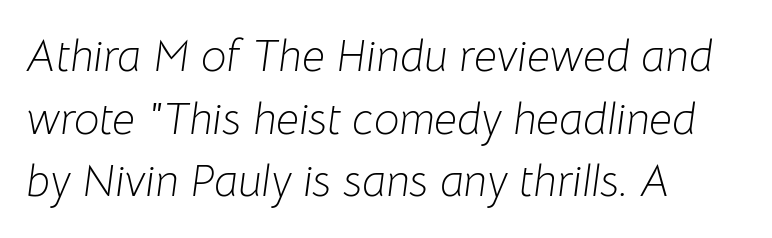
Q: Is the text bold? A: No.
Q: Is the text italic (slanted)? A: Yes, it leans right by about 8 degrees.
Q: Is the text underlined? A: No.
Q: How is the paragraph aligned? A: Left-aligned.
Q: Is the spacing between letters normal or unusually wide? A: Normal.
Q: Is the spacing between lines tight, normal or loose? A: Normal.
Q: Width (condensed, normal, or wide)? A: Normal.
Q: Stroke contrast? A: Low.
Q: x-height? A: Medium.
Q: Monospaced? A: No.
